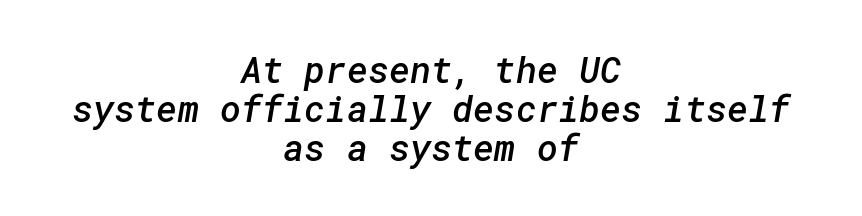
{"serif": "no", "bold": "semi", "weight": "semibold", "width": "normal", "stroke_contrast": "low", "x_height": "medium", "underline": "no", "align": "center", "line_spacing": "tight", "line_spacing_ratio": 1.08, "letter_spacing": "normal", "letter_spacing_em": 0.0, "glyph_px": 36}
